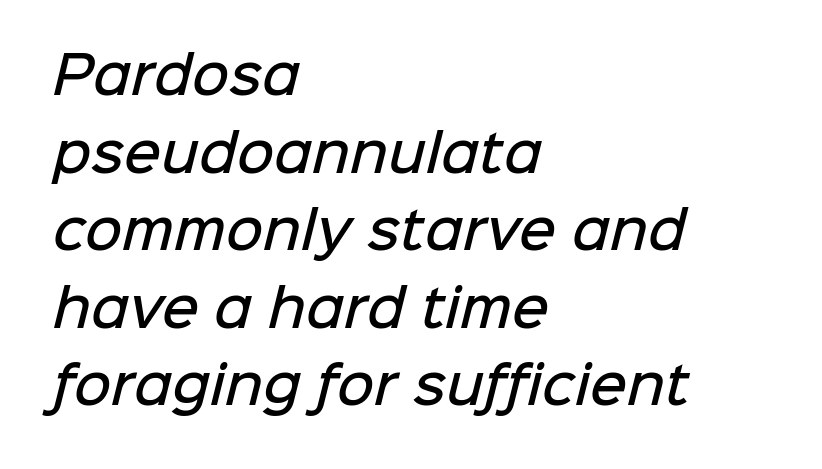
{"serif": "no", "bold": "semi", "weight": "semibold", "width": "normal", "stroke_contrast": "low", "x_height": "medium", "monospaced": "no", "underline": "no", "align": "left", "line_spacing": "normal", "line_spacing_ratio": 1.52, "letter_spacing": "normal", "letter_spacing_em": 0.0, "glyph_px": 51}
